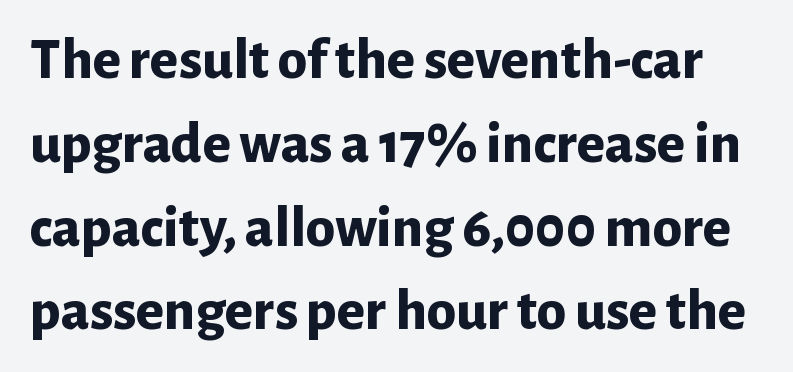
{"serif": "no", "italic": "no", "bold": "yes", "weight": "bold", "width": "normal", "stroke_contrast": "low", "x_height": "medium", "monospaced": "no", "underline": "no", "line_spacing": "normal", "line_spacing_ratio": 1.42, "letter_spacing": "normal", "letter_spacing_em": 0.0, "glyph_px": 59}
